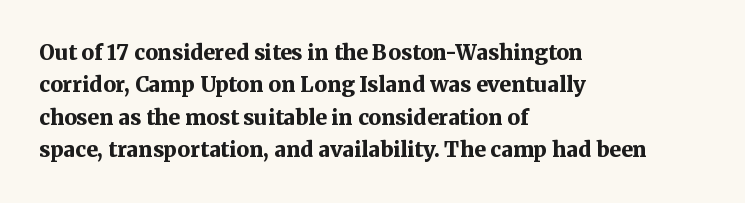
Unlike italic type, these characters show no tilt at all. Line starts are locked; line ends wander. Characters follow at the spacing the type designer built in. On the weight axis this lands at bold, roughly 700. The passage shown is not underscored anywhere.
